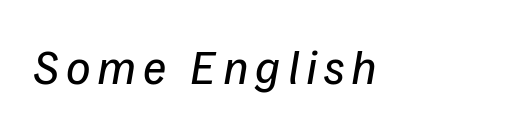
Q: Is the text bold? A: No.
Q: Is the text italic (slanted)? A: Yes, it leans right by about 9 degrees.
Q: Is the text underlined? A: No.
Q: Width (condensed, normal, or wide)? A: Normal.
Q: Stroke contrast? A: Low.
Q: x-height? A: Medium.
Q: Monospaced? A: No.
